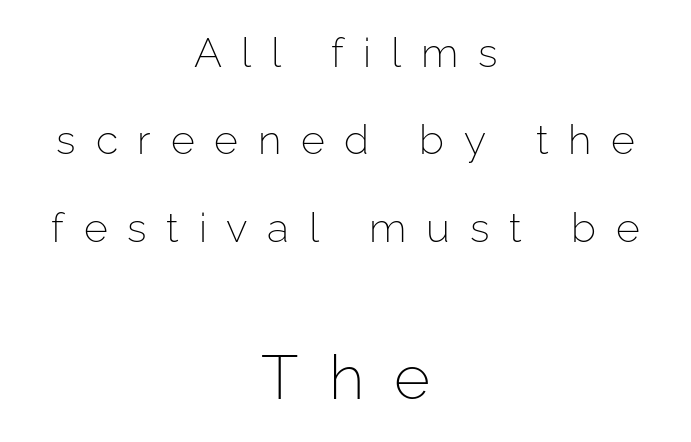
{"serif": "no", "italic": "no", "bold": "no", "weight": "light", "width": "normal", "stroke_contrast": "low", "x_height": "medium", "monospaced": "no", "underline": "no", "align": "center", "line_spacing": "loose", "line_spacing_ratio": 2.13, "letter_spacing": "wide", "letter_spacing_em": 0.48, "larger_block": "second", "size_ratio": 1.51, "glyph_px": 62}
